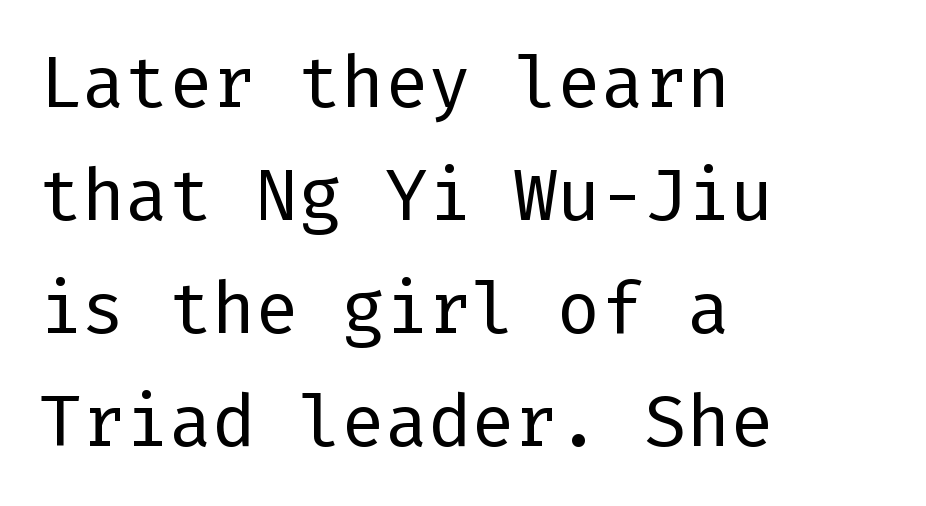
Q: Is the text bold? A: No.
Q: Is the text italic (slanted)? A: No, it is upright.
Q: Is the typeface a serif or a sans-serif typeface? A: Sans-serif.
Q: Is the text underlined? A: No.
Q: How is the paragraph aligned? A: Left-aligned.
Q: Is the spacing between letters normal or unusually wide? A: Normal.
Q: Is the spacing between lines tight, normal or loose? A: Normal.
Q: Width (condensed, normal, or wide)? A: Normal.
Q: Stroke contrast? A: Low.
Q: x-height? A: Medium.
